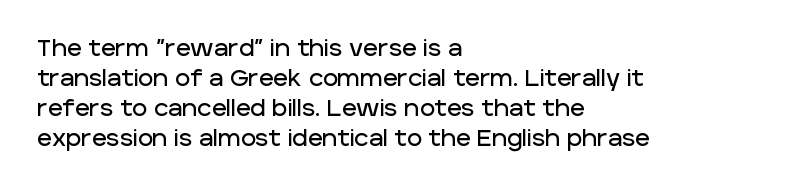
The image shows 23 px text type, upright; set left-aligned, normal line spacing (1.31x), normal letter spacing, not underlined.
